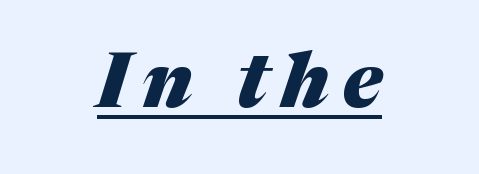
Quick note: italic. This sample has the flowing, uneven cadence of proportional lettering. The rag falls on both sides of this text block equally. Strong, thick strokes mark this as bold type. A continuous stroke trails under the words, as in a hyperlink.
